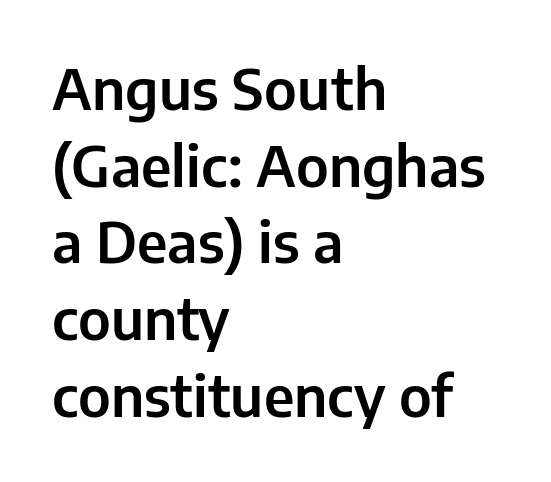
Horizontal bands of white between lines are of average thickness. Proportional: the letters do not fall into vertical columns. You can tell it's not italic because the verticals are truly vertical. Horizontally, the lines are justified to the leading edge only.
